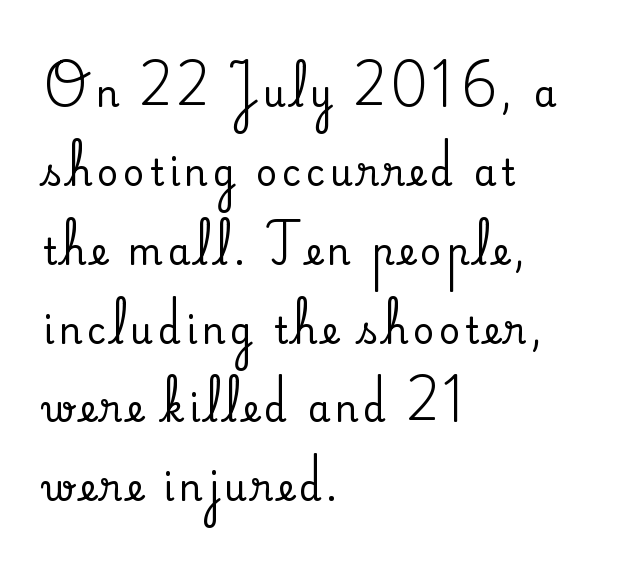
The image shows 36 px serif type, upright; set left-aligned, loose line spacing (2.19x), not underlined; medium stroke contrast and a small x-height.
